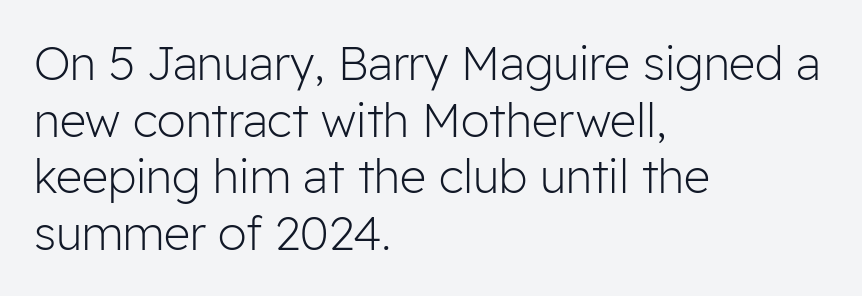
The image shows 46 px light sans-serif type, upright; set left-aligned, line spacing 1.23x, normal letter spacing, not underlined; low stroke contrast and a medium x-height.
